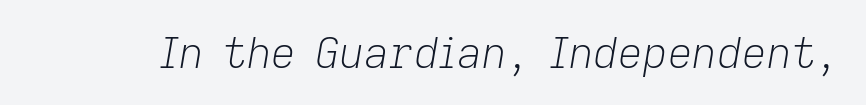
Q: Is the text bold? A: No.
Q: Is the text italic (slanted)? A: Yes, it leans right by about 9 degrees.
Q: Is the text underlined? A: No.
Q: Is the spacing between letters normal or unusually wide? A: Normal.
Q: Width (condensed, normal, or wide)? A: Normal.
Q: Stroke contrast? A: Low.
Q: x-height? A: Medium.
Q: Monospaced? A: No.
